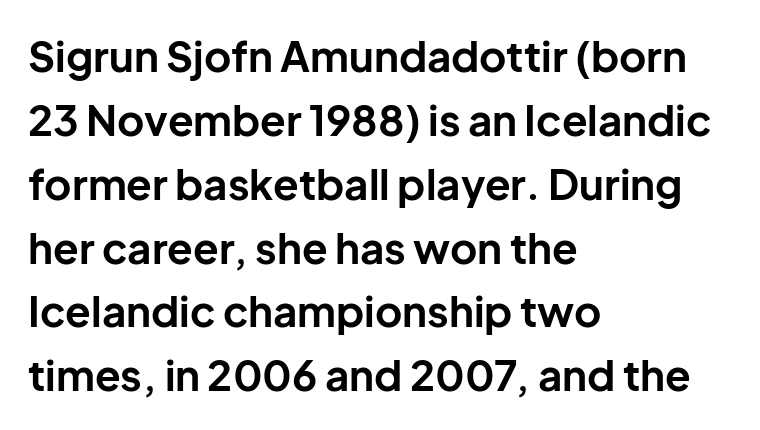
The image shows 42 px bold sans-serif type, upright; set left-aligned, normal line spacing (1.52x), normal letter spacing, not underlined; low stroke contrast and a medium x-height.
